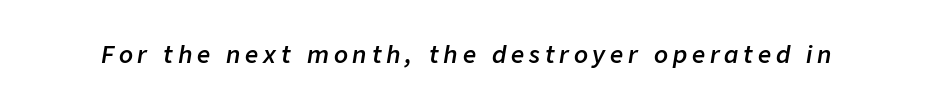
{"italic": "yes", "lean": "right", "slant_degrees": 9, "bold": "semi", "underline": "no", "letter_spacing": "wide", "letter_spacing_em": 0.21, "glyph_px": 23}
